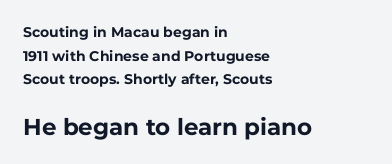
Between one letter and the next there's only the usual sliver of space. Reading top to bottom, the characters get bigger at the block break. Notice how thick the strokes are: this is what a full bold looks like. Quick note: interline space is typical. Letters rest on an invisible, unmarked baseline.
